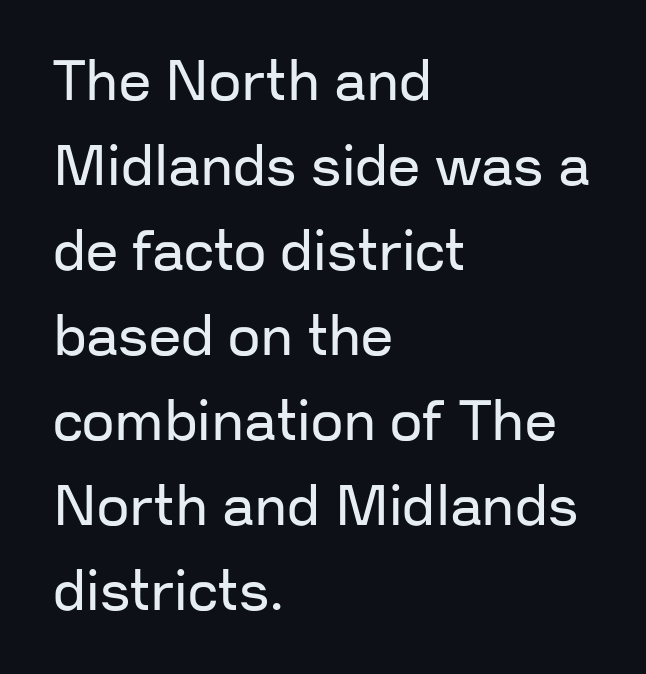
Q: Is the text bold? A: No.
Q: Is the text italic (slanted)? A: No, it is upright.
Q: Is the typeface a serif or a sans-serif typeface? A: Sans-serif.
Q: Is the text underlined? A: No.
Q: How is the paragraph aligned? A: Left-aligned.
Q: Is the spacing between letters normal or unusually wide? A: Normal.
Q: Is the spacing between lines tight, normal or loose? A: Normal.
Q: Width (condensed, normal, or wide)? A: Normal.
Q: Stroke contrast? A: Low.
Q: x-height? A: Medium.
Q: Monospaced? A: No.
